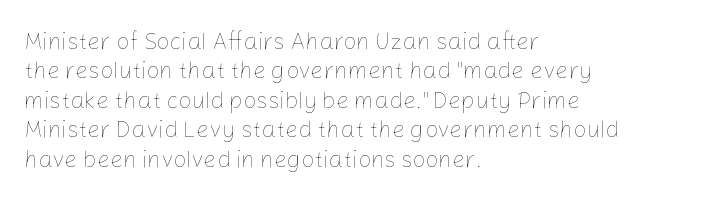
It's the straight-up-and-down kind of type. The face used here is rendered with its standard letterfit. The setting favours the left margin, as ordinary paragraphs usually do. This is not heavy type; no bold has been used. Interline gaps are of average width in this sample.
